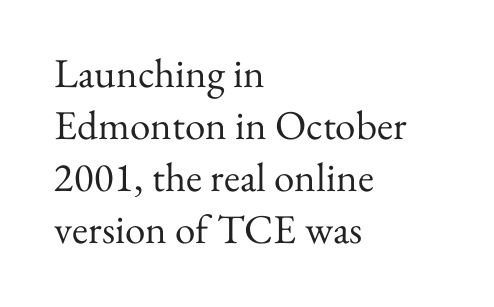
{"serif": "yes", "italic": "no", "bold": "no", "weight": "regular", "width": "normal", "stroke_contrast": "medium", "x_height": "small", "monospaced": "no", "underline": "no", "align": "left", "line_spacing": "normal", "line_spacing_ratio": 1.27, "letter_spacing": "normal", "letter_spacing_em": 0.0, "glyph_px": 41}
